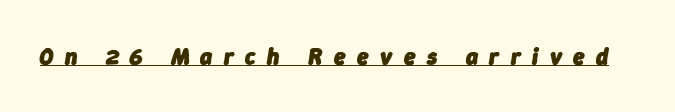
{"italic": "yes", "lean": "right", "slant_degrees": 9, "bold": "yes", "underline": "yes", "letter_spacing": "wide", "letter_spacing_em": 0.5, "glyph_px": 23}
